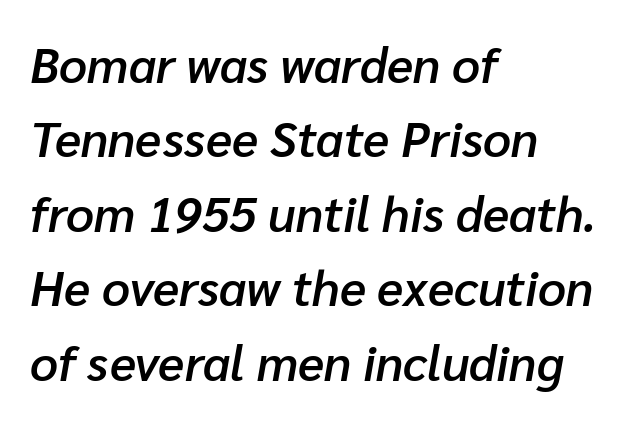
Spacing verdict: proportional, widths tailored to each character. The typography opts for an oblique posture over an upright one. Is the type bold? Partly — it's a semibold, heavier than regular but not fully bold. Letters rest on an invisible, unmarked baseline. Vertical spacing — default.
